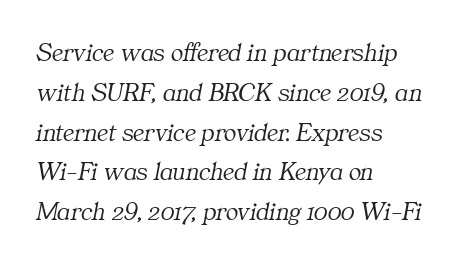
Q: Is the text bold? A: No.
Q: Is the text italic (slanted)? A: Yes, it leans right by about 11 degrees.
Q: Is the text underlined? A: No.
Q: How is the paragraph aligned? A: Left-aligned.
Q: Is the spacing between letters normal or unusually wide? A: Normal.
Q: Is the spacing between lines tight, normal or loose? A: Normal.
